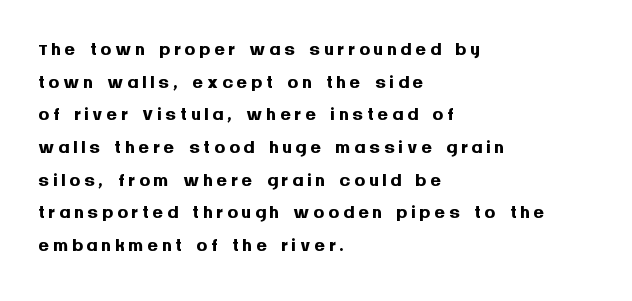
Students, this is bold: see how much ink each stroke carries. Visually the block forms a straight wall on the left and a jagged coastline on the right. Decoration check: the copy has no underline. A typesetter would mark this as roman, not italic.
